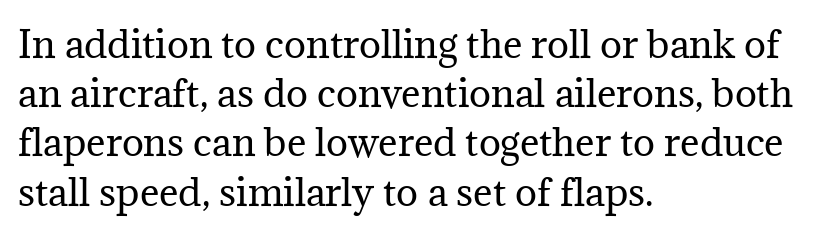
Q: Is the text bold? A: No.
Q: Is the text italic (slanted)? A: No, it is upright.
Q: Is the typeface a serif or a sans-serif typeface? A: Serif.
Q: Is the text underlined? A: No.
Q: How is the paragraph aligned? A: Left-aligned.
Q: Is the spacing between letters normal or unusually wide? A: Normal.
Q: Is the spacing between lines tight, normal or loose? A: Normal.
Q: Width (condensed, normal, or wide)? A: Normal.
Q: Stroke contrast? A: Medium.
Q: x-height? A: Medium.
Q: Monospaced? A: No.
